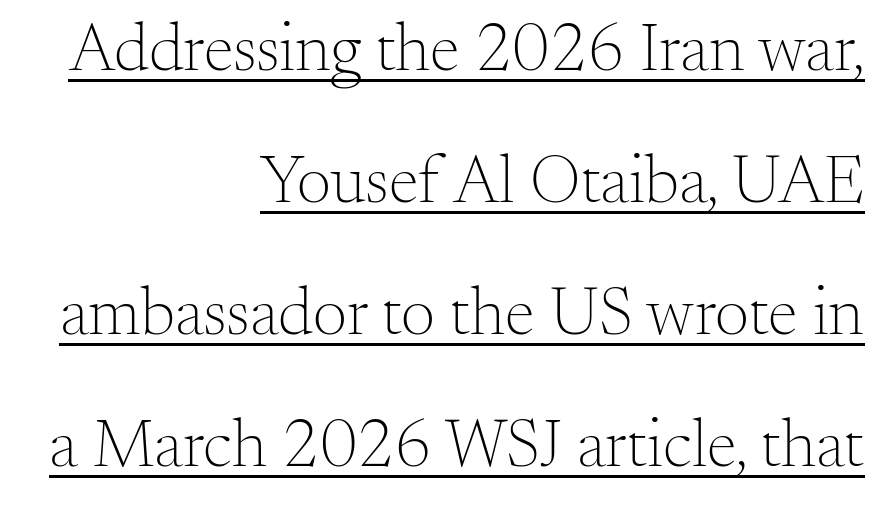
{"serif": "yes", "italic": "no", "bold": "no", "weight": "light", "width": "normal", "stroke_contrast": "medium", "x_height": "small", "monospaced": "no", "underline": "yes", "align": "right", "line_spacing": "loose", "line_spacing_ratio": 1.94, "letter_spacing": "normal", "letter_spacing_em": 0.0, "glyph_px": 68}
